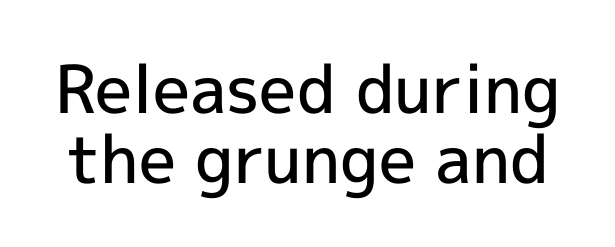
The type family on display is of the sans-serif kind. Nope, not italic — everything's standing straight. Unmarked baselines from the first word to the last. Each letter keeps its own natural width here, so spacing adapts to shape. If you measured baseline to baseline, you'd find a short distance. Stems and bowls a touch heavier than normal — semibold.
